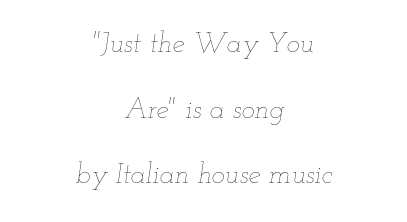
Proportional: the letters do not fall into vertical columns. Each row of text sits above clean, open space. Heaviness? Minimal to ordinary, like unemphasized prose. Both edges are ragged and mirror each other, which tells us the setting is centered. Each word holds together tightly as a unit, with standard inter-letter gaps.
